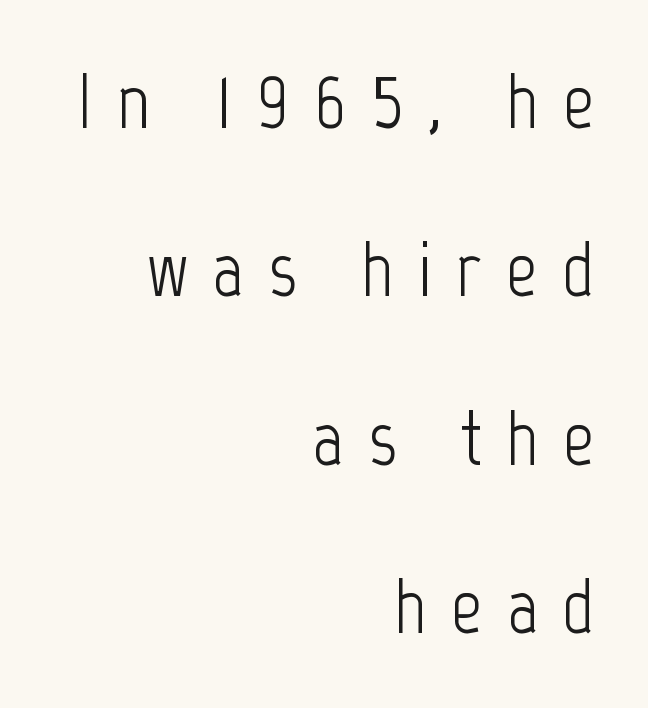
Font category for this specimen: sans-serif. The face used here is proportionally spaced, like ordinary book or web type. Baseline-to-baseline distance is far greater than the letter height. Typeset ragged left — the right edge is the straight one. Is the letter spacing exaggerated? Yes — the characters are pushed far apart.
